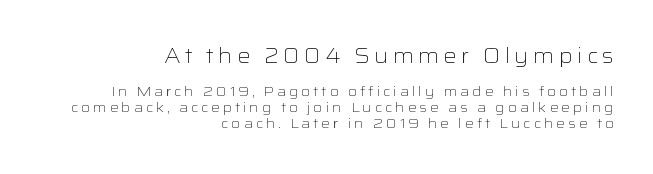
{"italic": "no", "bold": "no", "underline": "no", "align": "right", "line_spacing": "tight", "line_spacing_ratio": 1.14, "letter_spacing": "wide", "letter_spacing_em": 0.2, "larger_block": "first", "size_ratio": 1.5, "glyph_px": 21}
